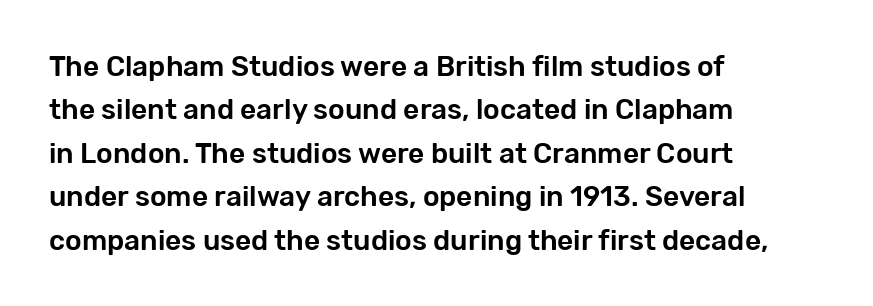
Q: Is the text italic (slanted)? A: No, it is upright.
Q: Is the typeface a serif or a sans-serif typeface? A: Sans-serif.
Q: Is the text underlined? A: No.
Q: How is the paragraph aligned? A: Left-aligned.
Q: Is the spacing between letters normal or unusually wide? A: Normal.
Q: Is the spacing between lines tight, normal or loose? A: Normal.
Q: Width (condensed, normal, or wide)? A: Normal.
Q: Stroke contrast? A: Low.
Q: x-height? A: Medium.
Q: Monospaced? A: No.
